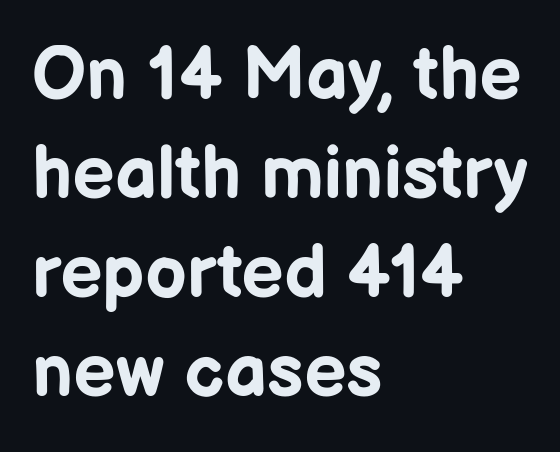
Q: Is the text bold? A: Yes.
Q: Is the text italic (slanted)? A: No, it is upright.
Q: Is the typeface a serif or a sans-serif typeface? A: Sans-serif.
Q: Is the text underlined? A: No.
Q: How is the paragraph aligned? A: Left-aligned.
Q: Is the spacing between letters normal or unusually wide? A: Normal.
Q: Is the spacing between lines tight, normal or loose? A: Normal.
Q: Width (condensed, normal, or wide)? A: Normal.
Q: Stroke contrast? A: Low.
Q: x-height? A: Medium.
Q: Monospaced? A: No.
